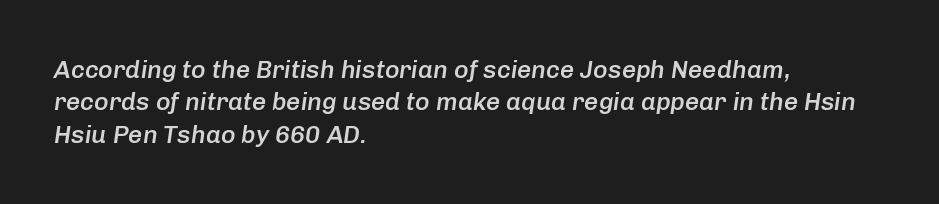
Horizontal alignment here is leftward, the default for most running prose. This block has exactly the height ordinary leading produces. What weight is shown? A semibold, between regular and bold. Lines of text with bare space underneath. Does extra space separate the letters? No, they use regular spacing.
